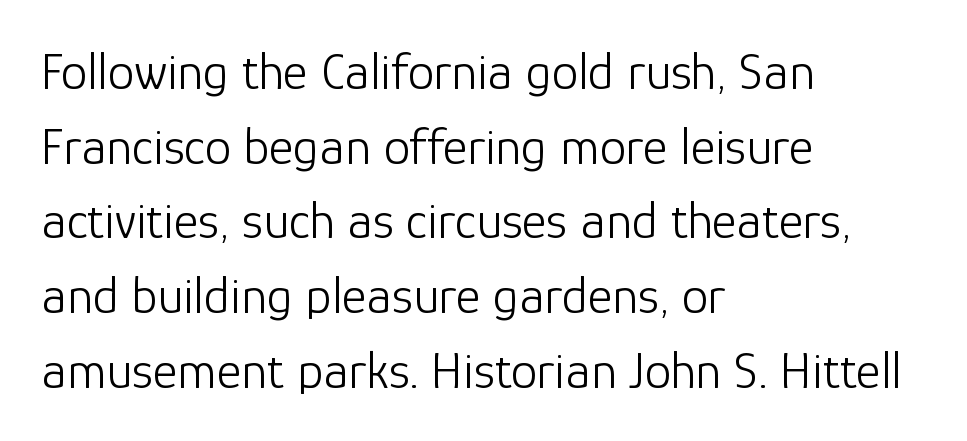
{"serif": "no", "italic": "no", "bold": "no", "weight": "light", "width": "normal", "stroke_contrast": "low", "x_height": "medium", "monospaced": "no", "underline": "no", "align": "left", "line_spacing": "normal", "line_spacing_ratio": 1.41, "letter_spacing": "normal", "letter_spacing_em": 0.0, "glyph_px": 53}
